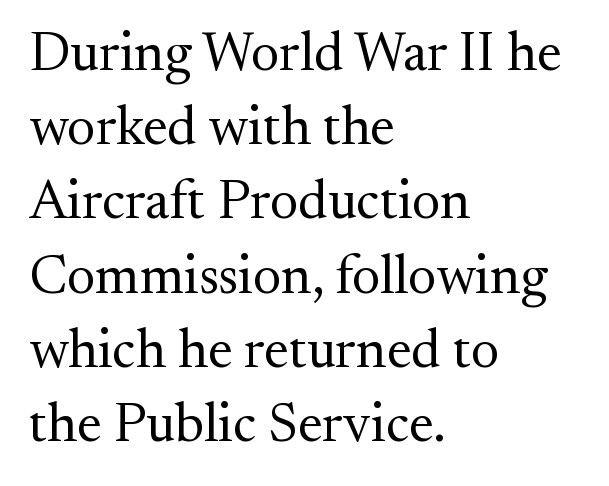
Ordinary non-slanted type is in use. Think standard paragraph weight, or any step lighter than that. The block of text has a typical density, with ordinary space between rows. Short note: letters normally spaced. Yep, those are serifs on the letters.
